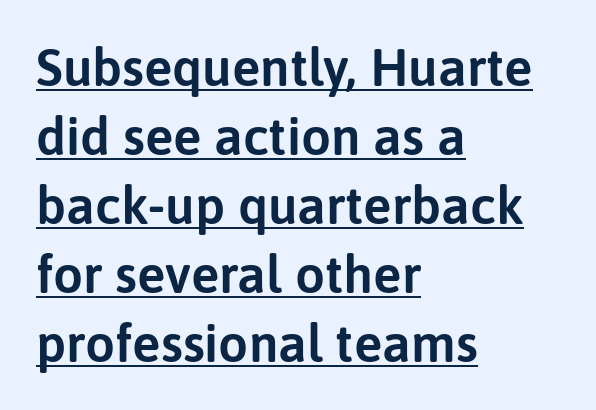
{"serif": "no", "italic": "no", "width": "normal", "stroke_contrast": "low", "x_height": "medium", "monospaced": "no", "underline": "yes", "align": "left", "line_spacing": "normal", "line_spacing_ratio": 1.3, "letter_spacing": "normal", "letter_spacing_em": 0.0, "glyph_px": 53}
